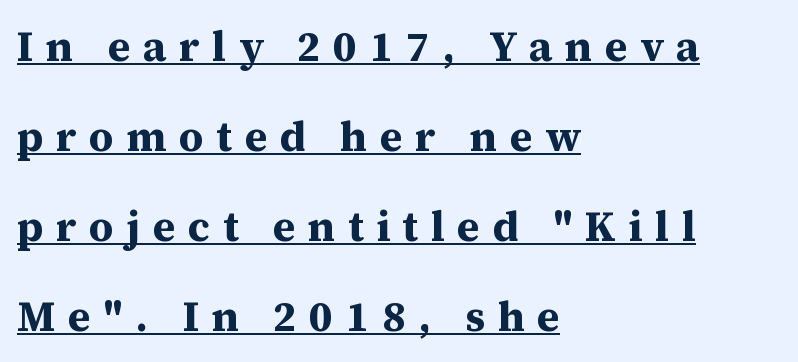
Q: Is the text bold? A: Yes.
Q: Is the text italic (slanted)? A: No, it is upright.
Q: Is the typeface a serif or a sans-serif typeface? A: Serif.
Q: Is the text underlined? A: Yes.
Q: How is the paragraph aligned? A: Left-aligned.
Q: Is the spacing between letters normal or unusually wide? A: Unusually wide.
Q: Is the spacing between lines tight, normal or loose? A: Loose.
Q: Width (condensed, normal, or wide)? A: Normal.
Q: Stroke contrast? A: Medium.
Q: x-height? A: Medium.
Q: Monospaced? A: No.
